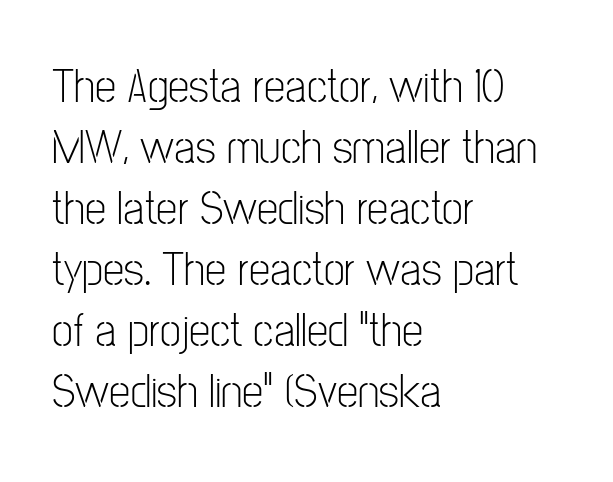
Q: Is the text bold? A: No.
Q: Is the text italic (slanted)? A: No, it is upright.
Q: Is the typeface a serif or a sans-serif typeface? A: Sans-serif.
Q: Is the text underlined? A: No.
Q: How is the paragraph aligned? A: Left-aligned.
Q: Is the spacing between letters normal or unusually wide? A: Normal.
Q: Is the spacing between lines tight, normal or loose? A: Normal.
Q: Width (condensed, normal, or wide)? A: Condensed.
Q: Stroke contrast? A: Low.
Q: x-height? A: Medium.
Q: Monospaced? A: No.
